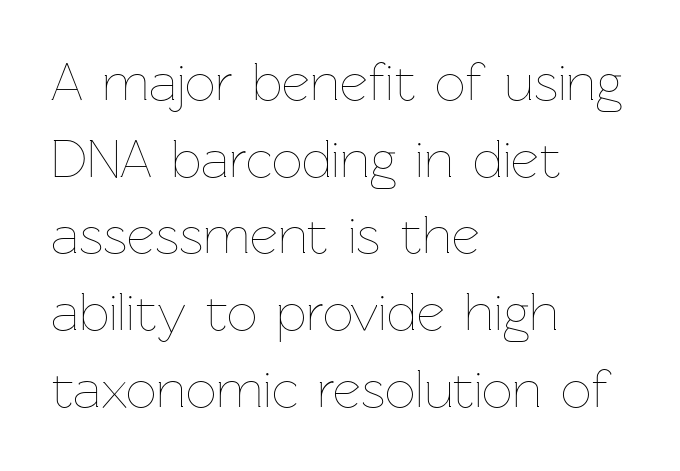
Q: Is the text bold? A: No.
Q: Is the text italic (slanted)? A: No, it is upright.
Q: Is the text underlined? A: No.
Q: How is the paragraph aligned? A: Left-aligned.
Q: Is the spacing between letters normal or unusually wide? A: Normal.
Q: Is the spacing between lines tight, normal or loose? A: Normal.
Q: Width (condensed, normal, or wide)? A: Normal.
Q: Stroke contrast? A: Low.
Q: x-height? A: Medium.
Q: Monospaced? A: No.
